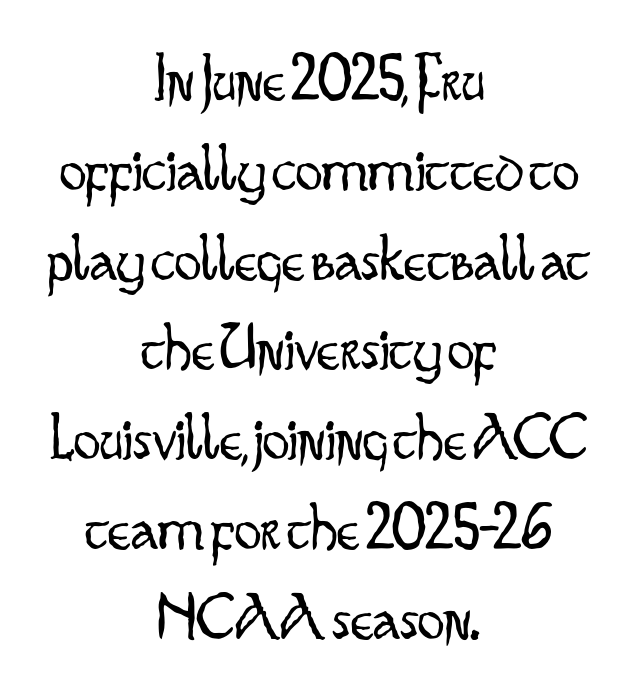
{"serif": "no", "italic": "no", "bold": "no", "weight": "light", "width": "condensed", "stroke_contrast": "low", "x_height": "small", "monospaced": "no", "underline": "no", "align": "center", "line_spacing": "normal", "line_spacing_ratio": 1.34, "letter_spacing": "normal", "letter_spacing_em": 0.0, "glyph_px": 67}
